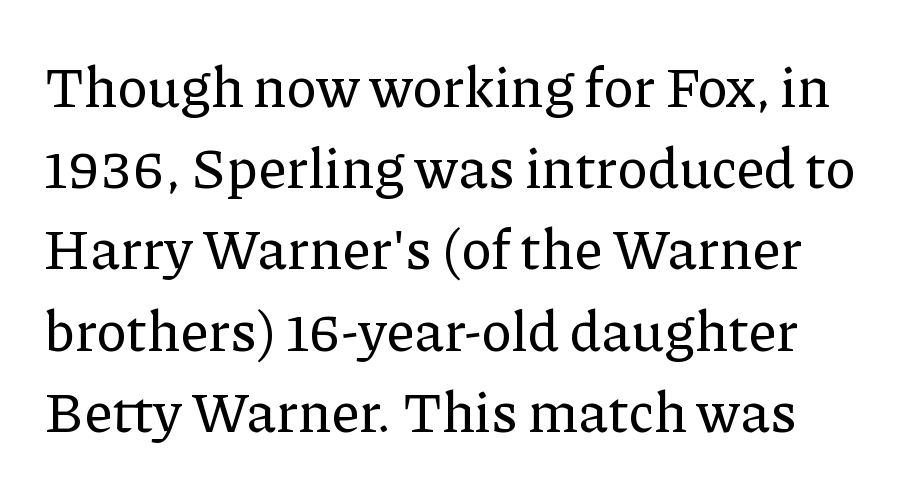
Q: Is the text italic (slanted)? A: No, it is upright.
Q: Is the typeface a serif or a sans-serif typeface? A: Serif.
Q: Is the text underlined? A: No.
Q: Is the spacing between letters normal or unusually wide? A: Normal.
Q: Is the spacing between lines tight, normal or loose? A: Normal.
Q: Width (condensed, normal, or wide)? A: Normal.
Q: Stroke contrast? A: Low.
Q: x-height? A: Medium.
Q: Monospaced? A: No.
